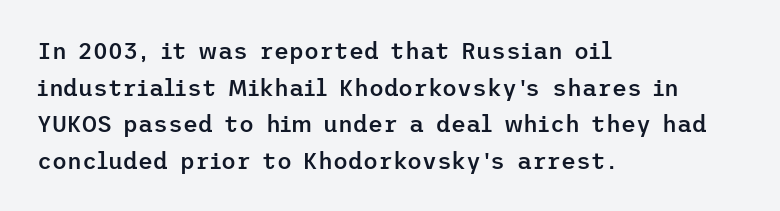
{"italic": "no", "bold": "semi", "underline": "no", "align": "left", "line_spacing": "normal", "line_spacing_ratio": 1.59, "letter_spacing": "normal", "letter_spacing_em": 0.0, "glyph_px": 23}
